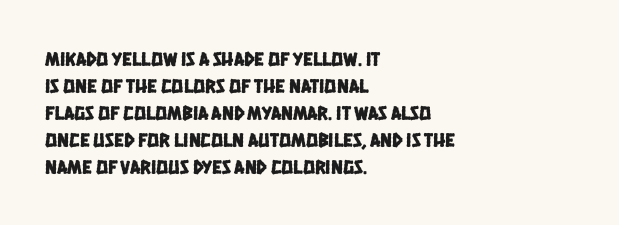
Letters rest on an invisible, unmarked baseline. All the whitespace from short lines collects on the right. Standard letterfit; no display-style spreading of the glyphs. Is there much room between lines? A standard amount, neither cramped nor airy.
